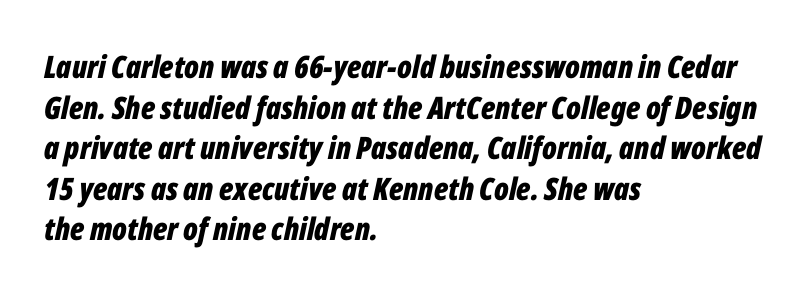
The image shows 31 px bold, condensed type, italic (leaning right); set left-aligned, normal line spacing (1.31x), normal letter spacing, not underlined; low stroke contrast and a medium x-height.
